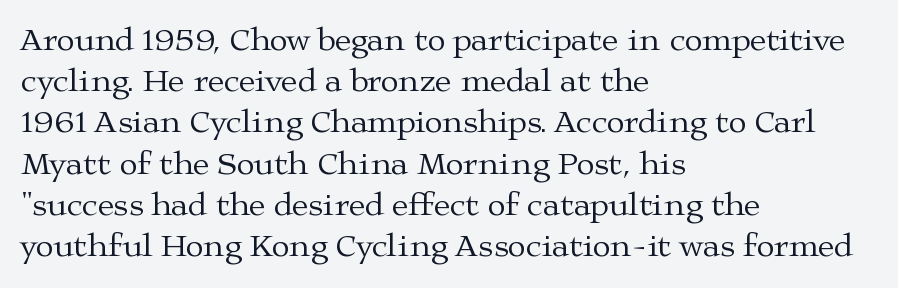
The image shows 33 px regular-weight, wide serif type, upright; set left-aligned, normal line spacing (1.25x), normal letter spacing, not underlined; medium stroke contrast and a medium x-height.
